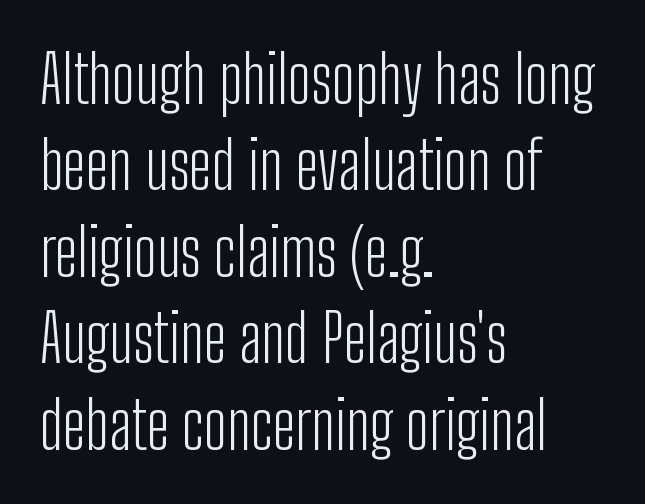
The image shows 65 px light, condensed sans-serif type, upright; set left-aligned, normal line spacing (1.33x), normal letter spacing, not underlined; low stroke contrast and a medium x-height.
